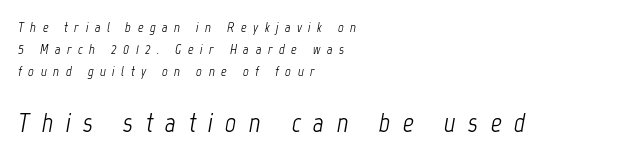
It's the slanting kind of type. A bare baseline throughout the passage. The vertical gap from one line to the next is medium. In this sample the second text group is rendered at the bigger scale. Compared with a centered layout, this one pins lines to the left instead.
